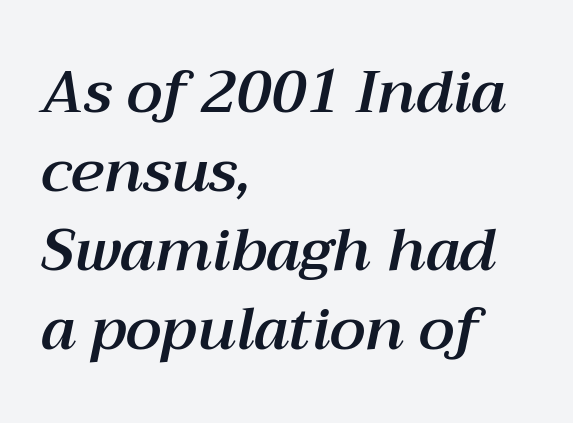
Does extra space separate the letters? No, they use regular spacing. Vertically, the passage feels balanced, rows spaced as you'd expect. These lines are rendered in a variable-pitch font. Alignment: flush left.
